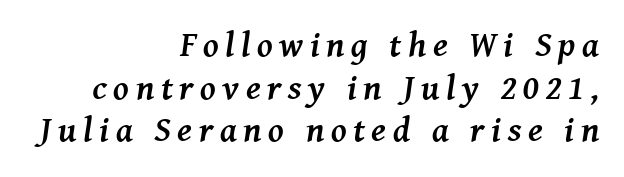
The lines in this sample share a right terminus and differ only in where they begin. Typographically, this falls in the serif category. Each glyph is drawn with heavy, bold strokes. The passage shown is typed in a proportional face where columns would drift. The glyphs are unaccompanied by any horizontal stroke below them.
